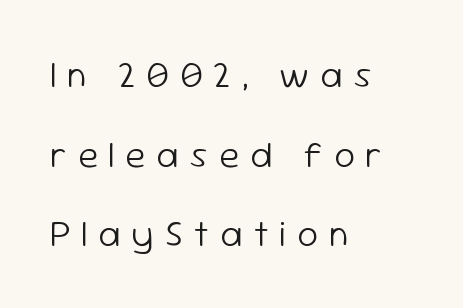
{"serif": "no", "italic": "no", "bold": "no", "weight": "light", "width": "normal", "stroke_contrast": "low", "x_height": "medium", "monospaced": "no", "underline": "no", "align": "left", "line_spacing": "loose", "line_spacing_ratio": 2.15, "letter_spacing": "wide", "letter_spacing_em": 0.29, "glyph_px": 37}
